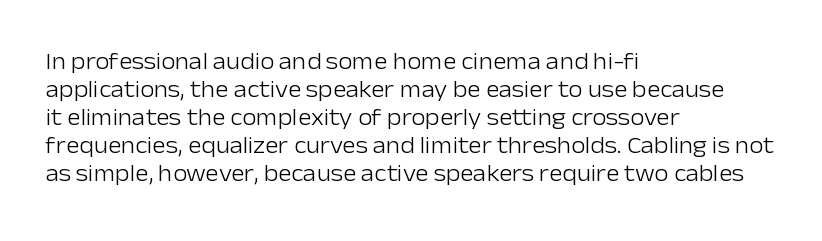
{"italic": "no", "bold": "no", "underline": "no", "align": "left", "line_spacing_ratio": 1.22, "letter_spacing": "normal", "letter_spacing_em": 0.0, "glyph_px": 23}
